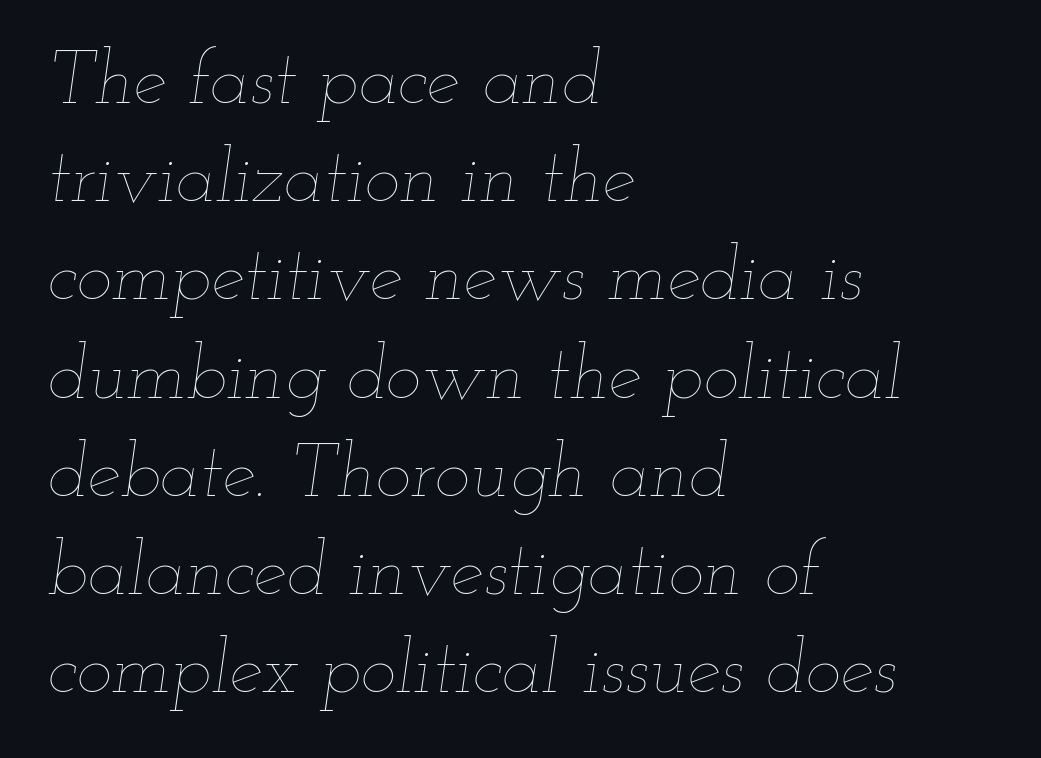
The image shows 75 px thin, wide type, italic (leaning right); set left-aligned, normal line spacing (1.31x), normal letter spacing, not underlined; low stroke contrast and a small x-height.
